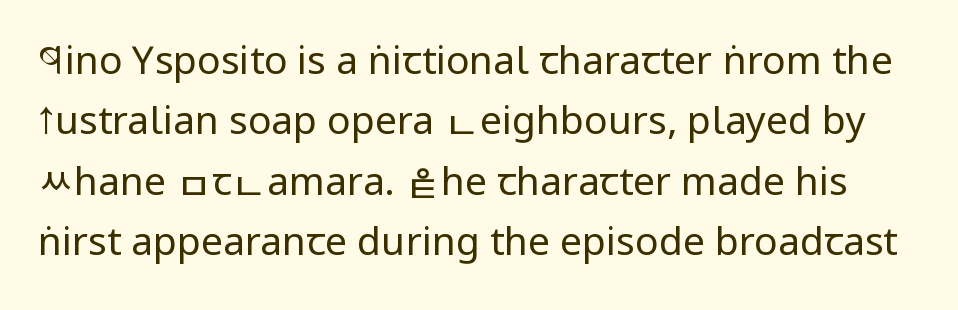
The image shows 39 px regular-weight, condensed sans-serif type, upright; set normal line spacing (1.55x), normal letter spacing, not underlined; low stroke contrast and a large x-height.
